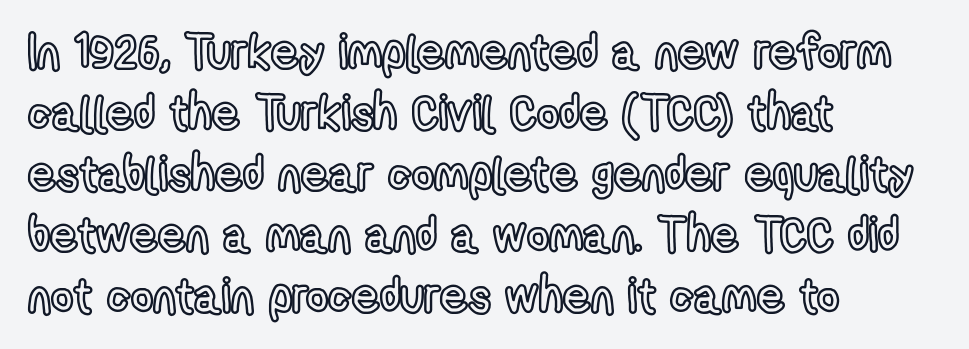
The words here are not underlined. The vertical gap from one line to the next is medium. The paragraph has a hard left edge and a soft right edge. Characters follow at the spacing the type designer built in. The axis of the letterforms is exactly vertical. Proportional: the letters do not fall into vertical columns.
